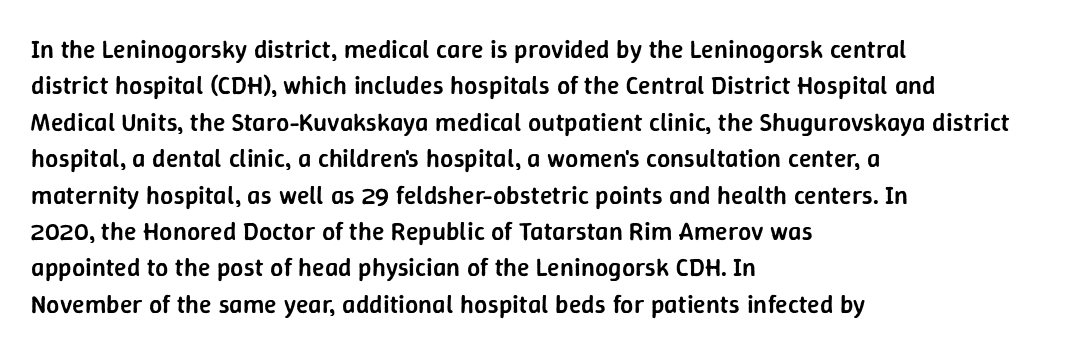
Each glyph is drawn with semibold strokes, heavier than normal yet not fully bold. Each word holds together tightly as a unit, with standard inter-letter gaps. These lines sit exactly where default settings would place them. Every row of glyphs begins at an identical x-position on the left.
